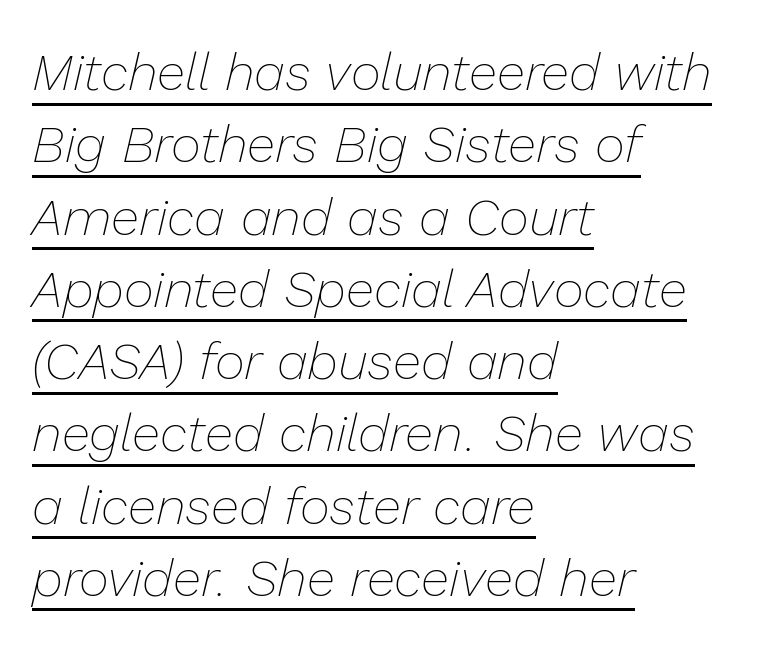
Students, note that the glyphs here touch the page at normal intervals. The ragged edge is on the right, which tells us the setting is flush left. A quiet, ordinary-to-light weight characterises the typeface. Successive baselines arrive at the customary interval. The rendering uses natural spacing where letterforms have individual widths. Glance below the letters and you will spot a drawn line.
